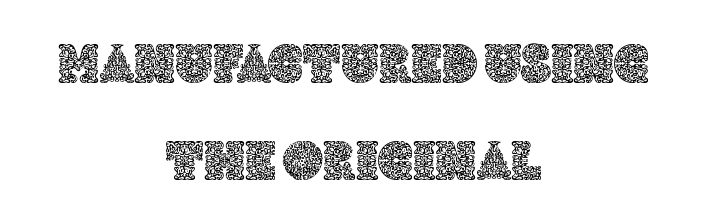
Q: Is the text italic (slanted)? A: No, it is upright.
Q: Is the text underlined? A: No.
Q: How is the paragraph aligned? A: Centered.
Q: Is the spacing between letters normal or unusually wide? A: Normal.
Q: Width (condensed, normal, or wide)? A: Normal.
Q: x-height? A: Large.
Q: Monospaced? A: No.
